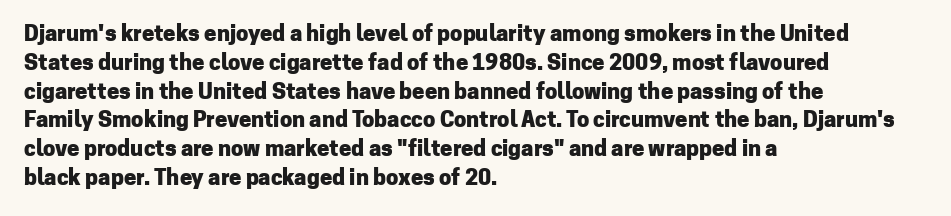
The rows are spaced the way most documents space them. Its strokes are broad and dark, the hallmark of bold type. Posture: upright roman. A bare baseline throughout the passage.
